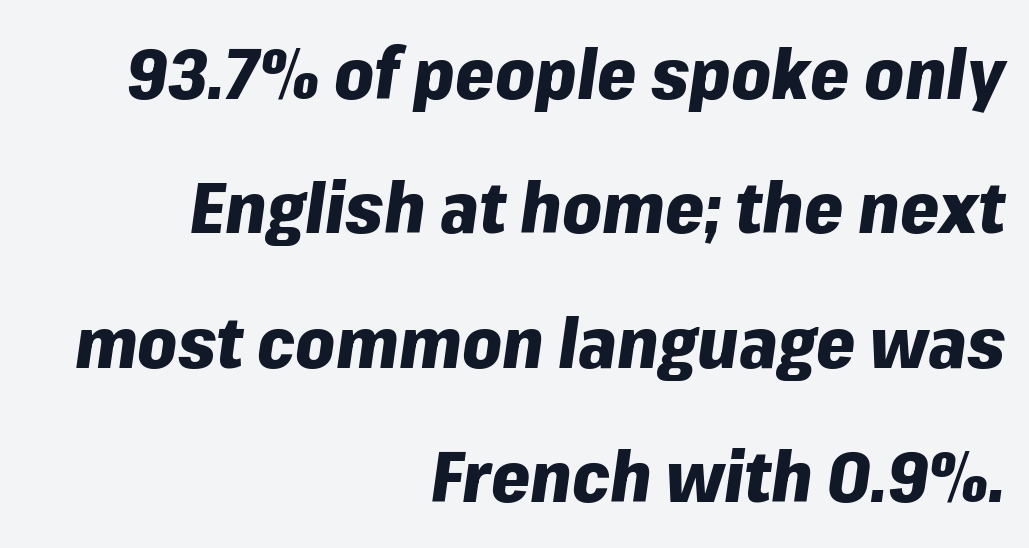
Q: Is the text bold? A: Yes.
Q: Is the text italic (slanted)? A: Yes, it leans right by about 8 degrees.
Q: Is the text underlined? A: No.
Q: How is the paragraph aligned? A: Right-aligned.
Q: Is the spacing between letters normal or unusually wide? A: Normal.
Q: Is the spacing between lines tight, normal or loose? A: Loose.
Q: Width (condensed, normal, or wide)? A: Normal.
Q: Stroke contrast? A: Low.
Q: x-height? A: Medium.
Q: Monospaced? A: No.
